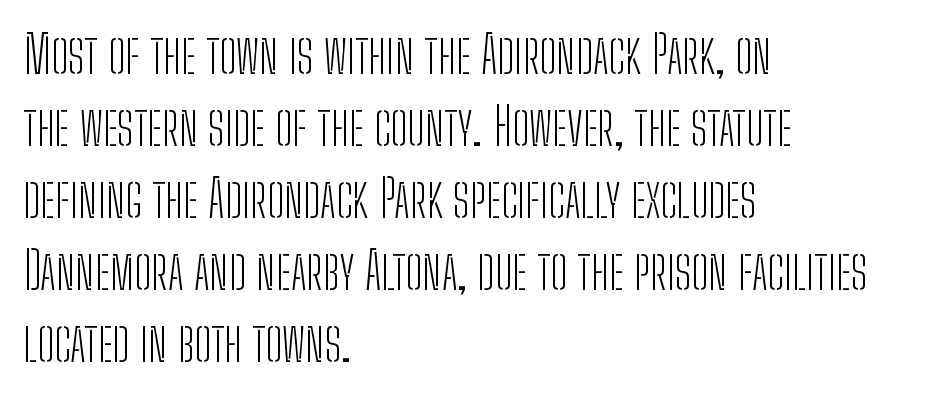
Teacher's note: observe the even left margin — that is flush-left alignment. You could call the tracking neutral — neither tight nor loose. A light-to-regular cut is what we see here. If you drew a line through each stem, it would be perfectly vertical.
